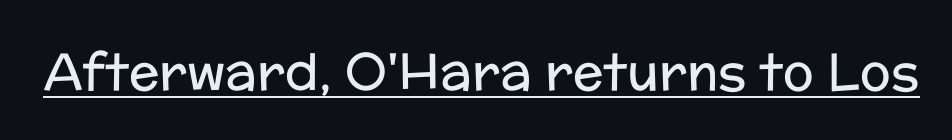
The image shows 51 px regular-weight sans-serif type, upright; set normal letter spacing, underlined; low stroke contrast and a medium x-height.
